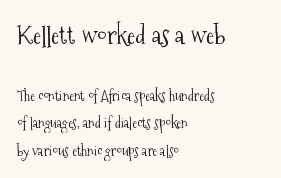
The image shows 25 px text type, upright; set left-aligned, loose line spacing (1.96x), normal letter spacing, not underlined; the first (top) block is 1.79x larger.
